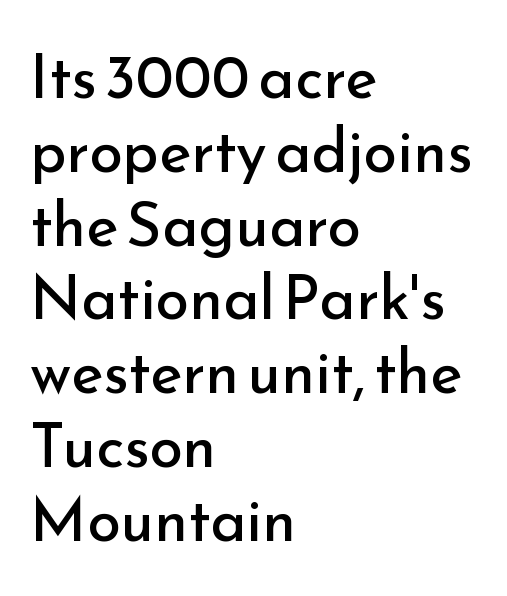
The passage shown is typed in a proportional face where columns would drift. Is the type heavy? It reads as light-to-regular instead. The letters stand upright; this is a roman face. The type family on display is of the sans-serif kind. Line beginnings align vertically; line endings do not. Beneath every word, the page is bare.
